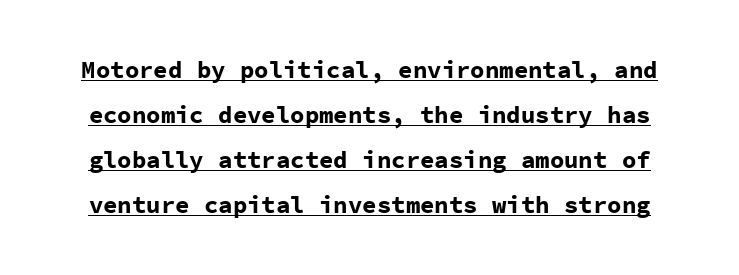
{"italic": "no", "bold": "yes", "underline": "yes", "line_spacing_ratio": 1.88, "letter_spacing": "normal", "letter_spacing_em": 0.0, "glyph_px": 24}
